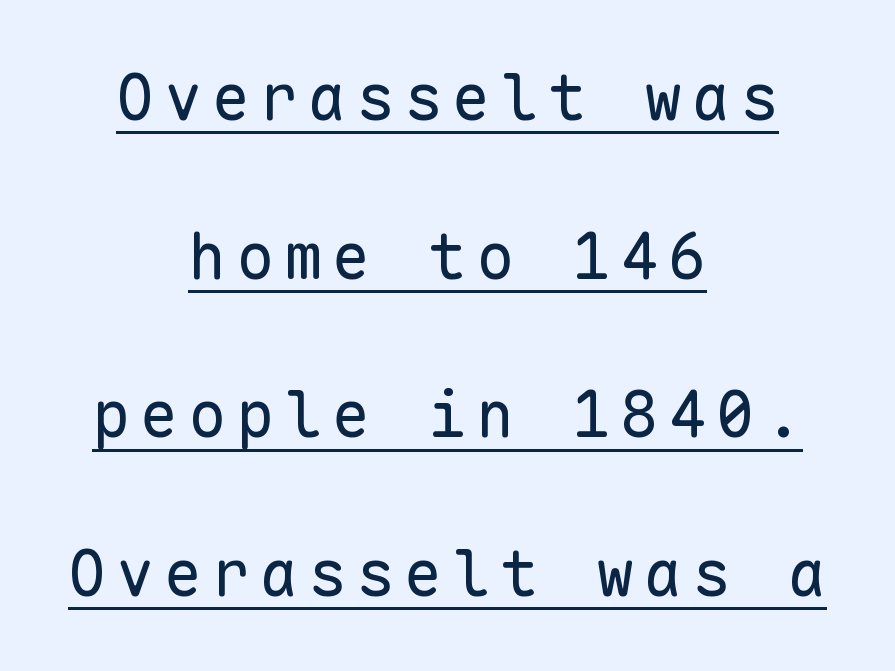
The image shows 64 px regular-weight sans-serif type, upright, monospaced; set centered, loose line spacing (2.48x), underlined; low stroke contrast and a medium x-height.
